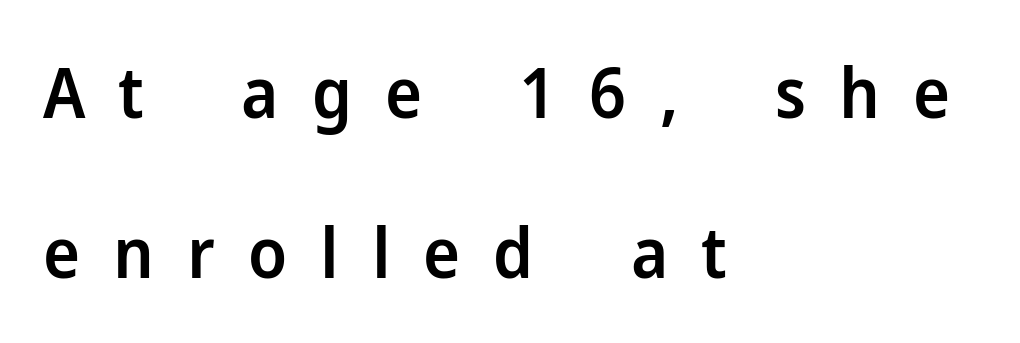
Proportional: the letters do not fall into vertical columns. Layout note: lines flush left. Posture: upright roman. This is the in-between weight designers call semibold or demi. Letters rest on an invisible, unmarked baseline.
